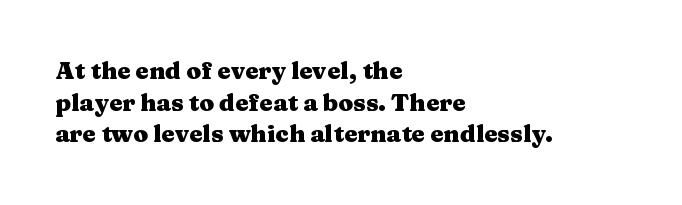
Q: Is the text bold? A: Yes.
Q: Is the text italic (slanted)? A: No, it is upright.
Q: Is the text underlined? A: No.
Q: How is the paragraph aligned? A: Left-aligned.
Q: Is the spacing between letters normal or unusually wide? A: Normal.
Q: Is the spacing between lines tight, normal or loose? A: Normal.
